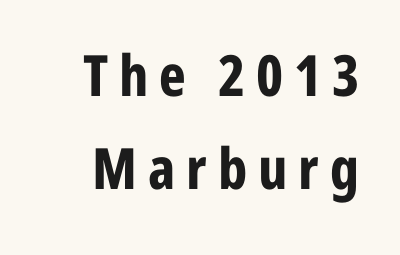
Q: Is the text bold? A: Yes.
Q: Is the text italic (slanted)? A: No, it is upright.
Q: Is the typeface a serif or a sans-serif typeface? A: Sans-serif.
Q: Is the text underlined? A: No.
Q: Is the spacing between lines tight, normal or loose? A: Normal.
Q: Width (condensed, normal, or wide)? A: Condensed.
Q: Stroke contrast? A: Low.
Q: x-height? A: Medium.
Q: Monospaced? A: No.
